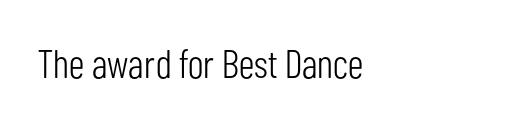
The letters stand straight up with perfectly vertical stems. The text was rendered using a sans face with plain stroke endings. Glance below the letters and you will spot only blank space. A light-to-regular cut is what we see here.
